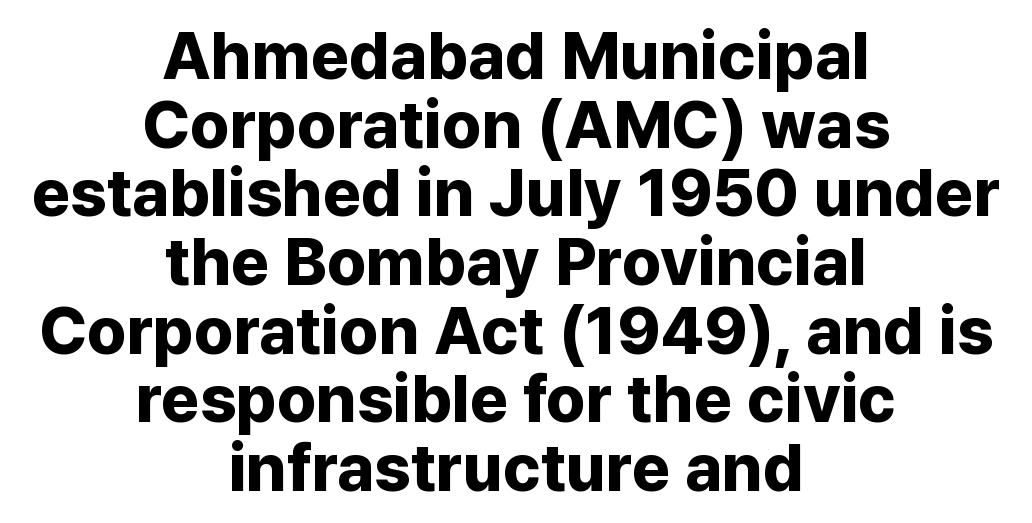
Q: Is the text bold? A: Yes.
Q: Is the text italic (slanted)? A: No, it is upright.
Q: Is the typeface a serif or a sans-serif typeface? A: Sans-serif.
Q: Is the text underlined? A: No.
Q: How is the paragraph aligned? A: Centered.
Q: Is the spacing between letters normal or unusually wide? A: Normal.
Q: Is the spacing between lines tight, normal or loose? A: Tight.
Q: Width (condensed, normal, or wide)? A: Normal.
Q: Stroke contrast? A: Low.
Q: x-height? A: Medium.
Q: Monospaced? A: No.
